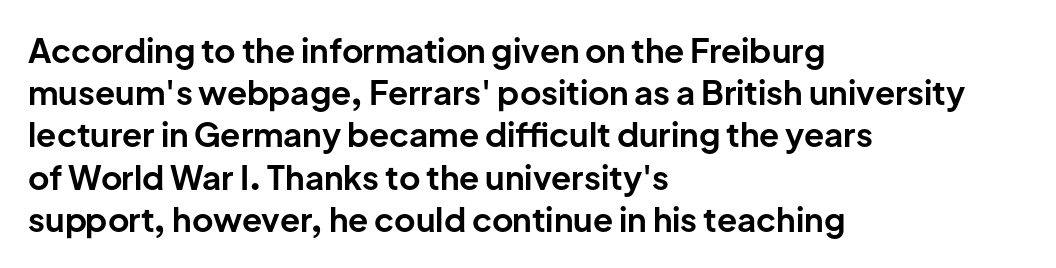
Q: Is the text bold? A: Yes.
Q: Is the text italic (slanted)? A: No, it is upright.
Q: Is the typeface a serif or a sans-serif typeface? A: Sans-serif.
Q: Is the text underlined? A: No.
Q: How is the paragraph aligned? A: Left-aligned.
Q: Is the spacing between letters normal or unusually wide? A: Normal.
Q: Is the spacing between lines tight, normal or loose? A: Normal.
Q: Width (condensed, normal, or wide)? A: Normal.
Q: Stroke contrast? A: Low.
Q: x-height? A: Medium.
Q: Monospaced? A: No.
